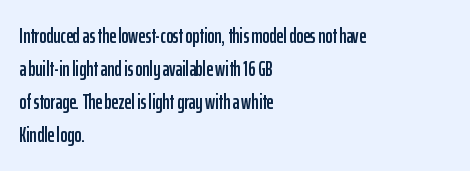
The image shows 21 px text type, upright; set left-aligned, normal line spacing (1.57x), normal letter spacing, not underlined.
